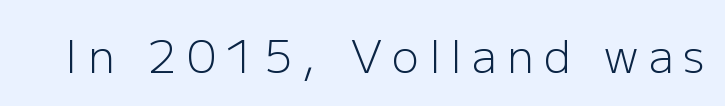
{"serif": "no", "italic": "no", "bold": "no", "weight": "light", "width": "normal", "stroke_contrast": "low", "x_height": "medium", "monospaced": "no", "underline": "no", "letter_spacing": "wide", "letter_spacing_em": 0.23, "glyph_px": 45}
